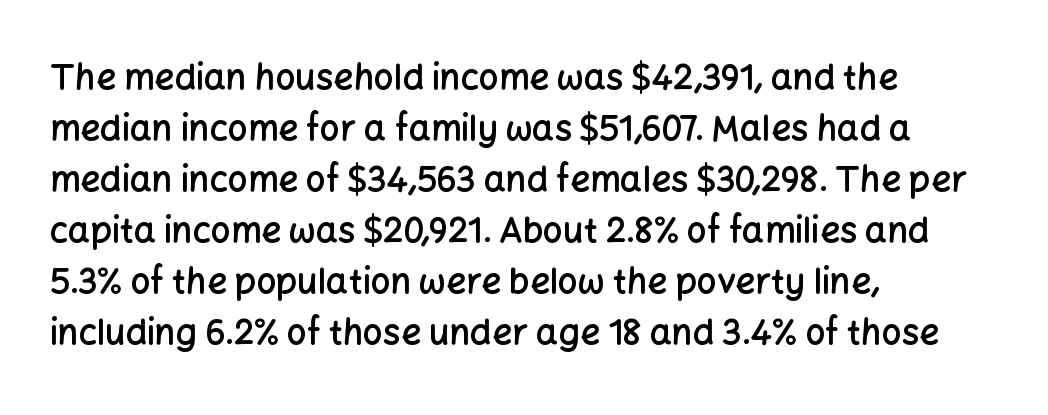
{"serif": "no", "italic": "no", "bold": "semi", "weight": "semibold", "width": "normal", "stroke_contrast": "low", "x_height": "medium", "monospaced": "no", "underline": "no", "align": "left", "line_spacing": "normal", "line_spacing_ratio": 1.46, "letter_spacing": "normal", "letter_spacing_em": 0.0, "glyph_px": 35}
